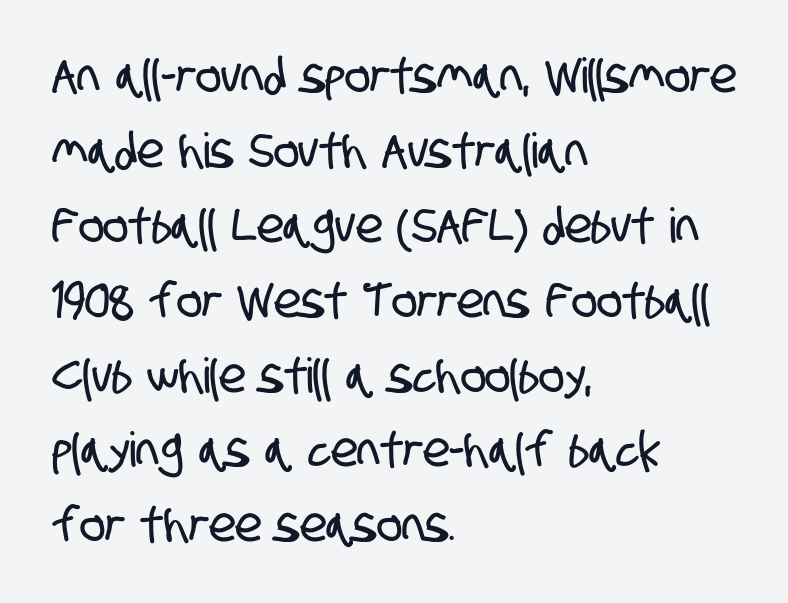
Q: Is the typeface a serif or a sans-serif typeface? A: Sans-serif.
Q: Is the text underlined? A: No.
Q: How is the paragraph aligned? A: Left-aligned.
Q: Is the spacing between letters normal or unusually wide? A: Normal.
Q: Is the spacing between lines tight, normal or loose? A: Normal.
Q: Width (condensed, normal, or wide)? A: Condensed.
Q: Stroke contrast? A: Low.
Q: x-height? A: Large.
Q: Monospaced? A: No.
